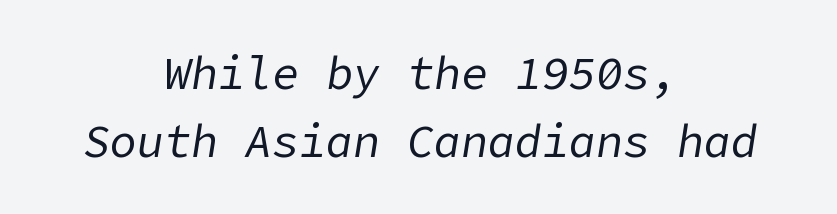
The image shows 45 px regular-weight type, italic (leaning right); set centered, normal line spacing (1.51x), normal letter spacing, not underlined; low stroke contrast and a medium x-height.
